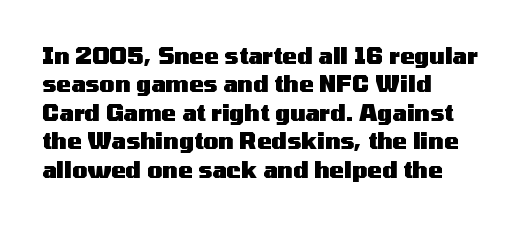
The image shows 22 px bold type, upright; set left-aligned, normal line spacing (1.29x), normal letter spacing, not underlined.
